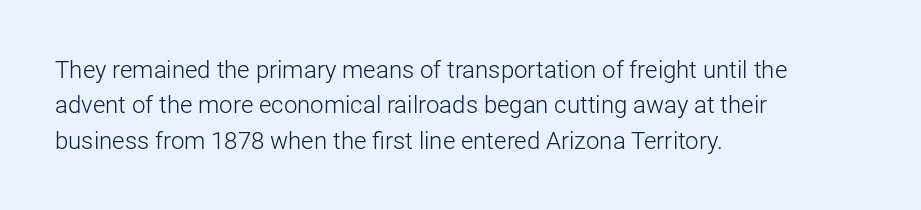
The image shows 24 px text type, upright; set left-aligned, normal line spacing (1.47x), normal letter spacing, not underlined.
